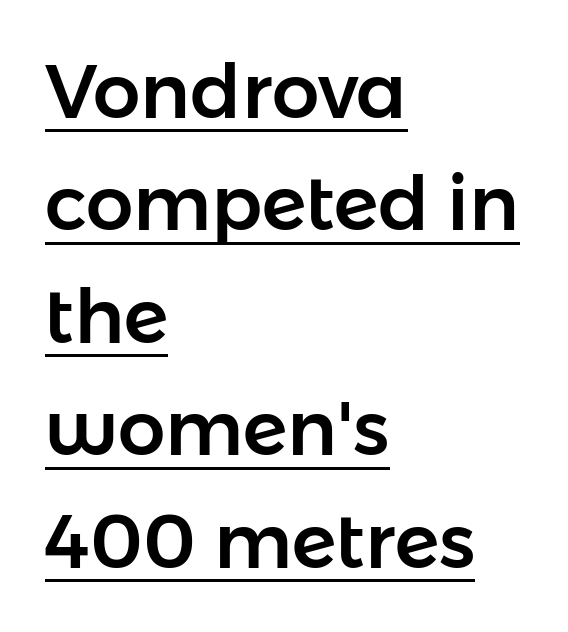
{"serif": "no", "italic": "no", "width": "normal", "stroke_contrast": "low", "x_height": "medium", "monospaced": "no", "underline": "yes", "align": "left", "line_spacing": "normal", "line_spacing_ratio": 1.5, "letter_spacing": "normal", "letter_spacing_em": 0.0, "glyph_px": 75}
